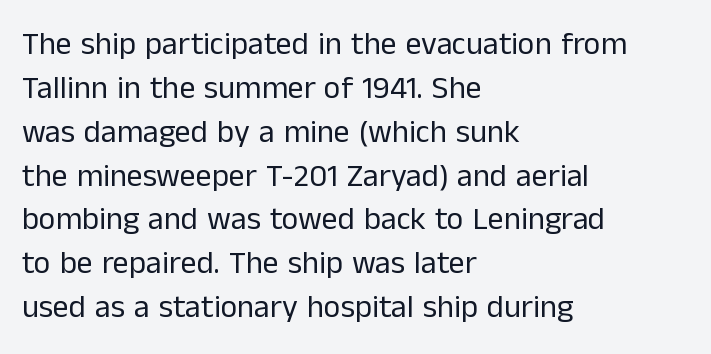
{"serif": "no", "italic": "no", "bold": "no", "weight": "regular", "width": "normal", "stroke_contrast": "low", "x_height": "medium", "monospaced": "no", "underline": "no", "align": "left", "line_spacing": "normal", "line_spacing_ratio": 1.37, "letter_spacing": "normal", "letter_spacing_em": 0.0, "glyph_px": 32}
